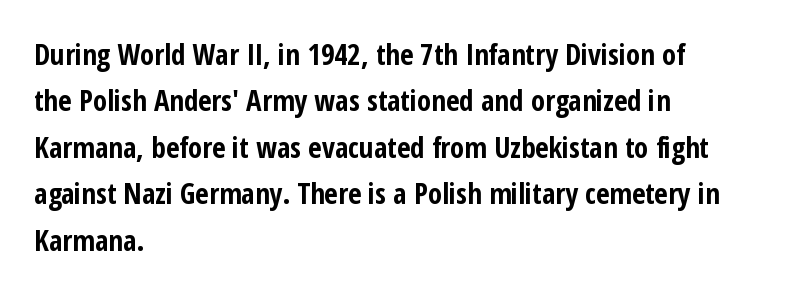
The image shows 29 px bold, condensed sans-serif type, upright; set left-aligned, normal line spacing (1.6x), normal letter spacing, not underlined; low stroke contrast and a medium x-height.
